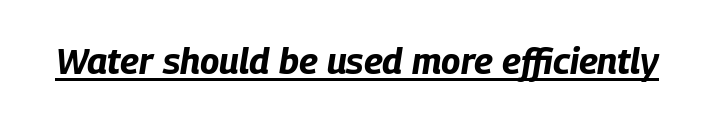
{"italic": "yes", "lean": "right", "slant_degrees": 9, "bold": "yes", "weight": "bold", "width": "condensed", "stroke_contrast": "low", "x_height": "large", "monospaced": "no", "underline": "yes", "letter_spacing": "normal", "letter_spacing_em": 0.0, "glyph_px": 36}
